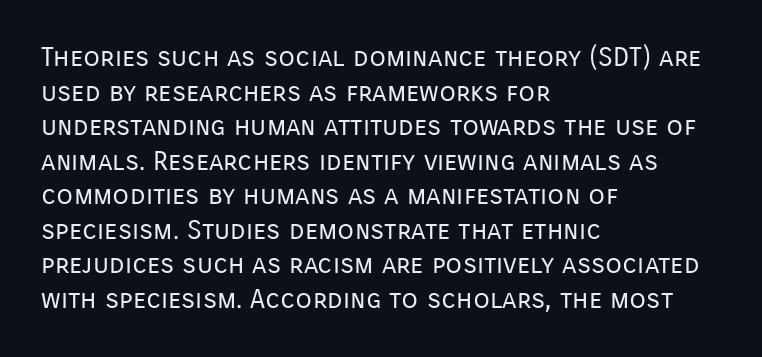
Q: Is the text bold? A: No.
Q: Is the text italic (slanted)? A: No, it is upright.
Q: Is the text underlined? A: No.
Q: How is the paragraph aligned? A: Left-aligned.
Q: Is the spacing between letters normal or unusually wide? A: Normal.
Q: Is the spacing between lines tight, normal or loose? A: Normal.
